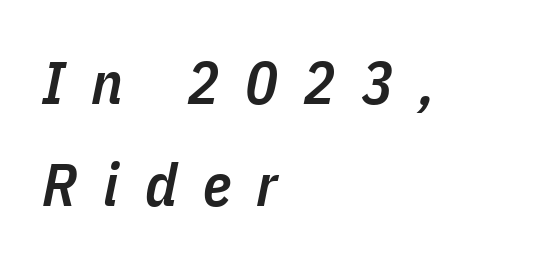
Inter-character spacing is expanded well beyond the font's built-in metrics. The glyphs look as if they've been sheared to an angle. Note the varied advance widths — an 'i' is clearly narrower than an 'm'. In terms of leading, this rendering sits right in the middle. Semibold letterforms, between regular and bold. Horizontal alignment here is leftward, the default for most running prose.
